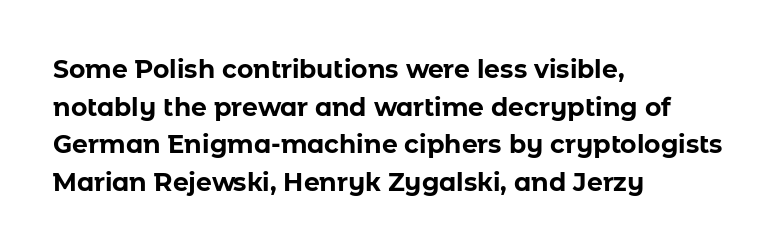
{"italic": "no", "bold": "yes", "underline": "no", "align": "left", "line_spacing": "normal", "line_spacing_ratio": 1.51, "letter_spacing": "normal", "letter_spacing_em": 0.0, "glyph_px": 25}
